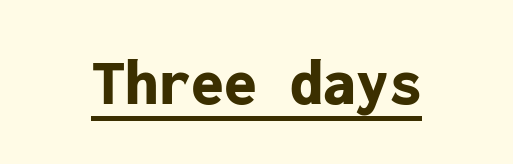
The image shows 66 px bold sans-serif type, upright, monospaced; set normal letter spacing, underlined; low stroke contrast and a medium x-height.
